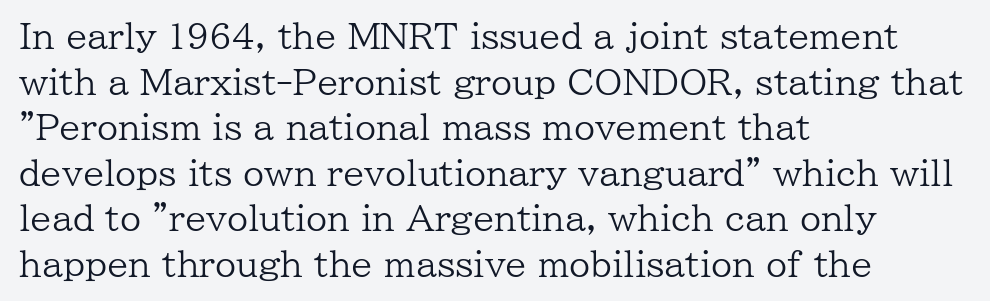
{"serif": "yes", "italic": "no", "bold": "no", "weight": "regular", "width": "normal", "stroke_contrast": "low", "x_height": "medium", "monospaced": "no", "underline": "no", "align": "left", "line_spacing": "normal", "line_spacing_ratio": 1.34, "letter_spacing": "normal", "letter_spacing_em": 0.0, "glyph_px": 34}
